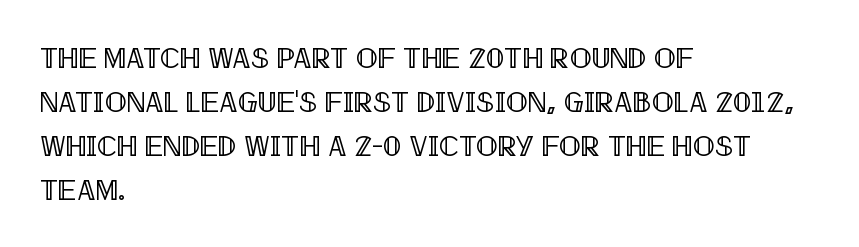
The strip under each line holds only bare page. Do the letters lean? They stand straight. Here the glyphs are tracked normally, forming tight word shapes. Normally led — the rows are evenly, conventionally spaced. These lines stack with their left ends in a neat column. Each letter keeps its own natural width here, so spacing adapts to shape.
